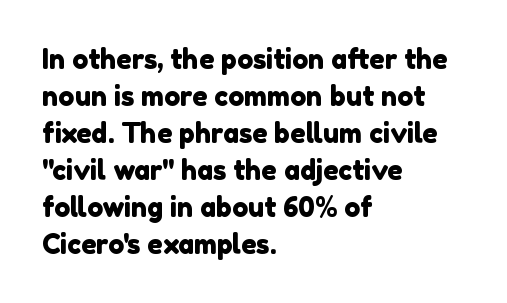
Q: Is the text underlined? A: No.
Q: How is the paragraph aligned? A: Left-aligned.
Q: Is the spacing between letters normal or unusually wide? A: Normal.
Q: Is the spacing between lines tight, normal or loose? A: Normal.
